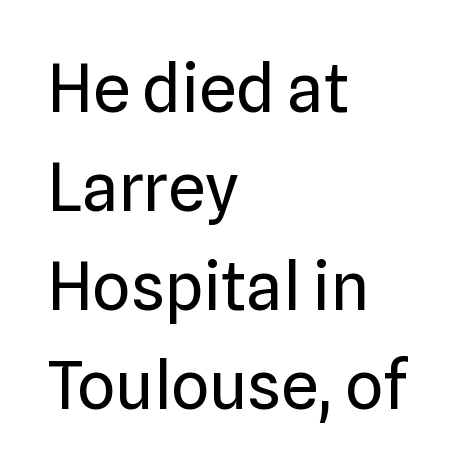
The image shows 67 px regular-weight sans-serif type, upright; set left-aligned, normal line spacing (1.48x), normal letter spacing, not underlined; low stroke contrast and a medium x-height.
